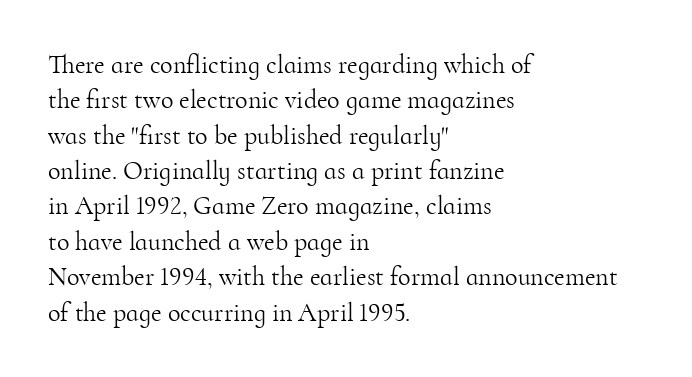
{"italic": "no", "bold": "no", "underline": "no", "align": "left", "line_spacing": "normal", "line_spacing_ratio": 1.36, "letter_spacing": "normal", "letter_spacing_em": 0.0, "glyph_px": 26}
